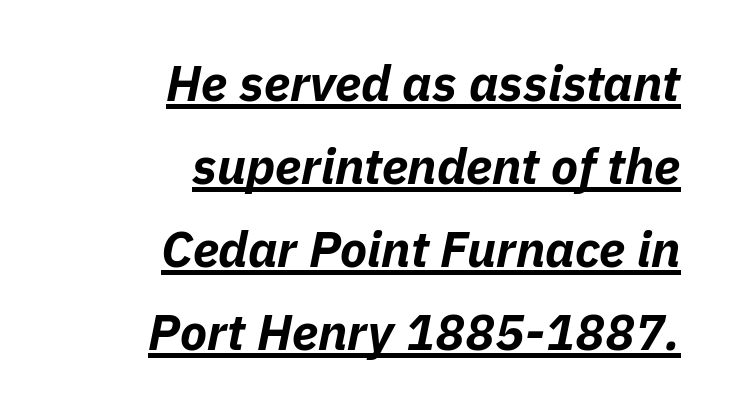
Q: Is the text bold? A: Yes.
Q: Is the text italic (slanted)? A: Yes, it leans right by about 11 degrees.
Q: Is the text underlined? A: Yes.
Q: How is the paragraph aligned? A: Right-aligned.
Q: Is the spacing between letters normal or unusually wide? A: Normal.
Q: Is the spacing between lines tight, normal or loose? A: Normal.
Q: Width (condensed, normal, or wide)? A: Normal.
Q: Stroke contrast? A: Low.
Q: x-height? A: Medium.
Q: Monospaced? A: No.
